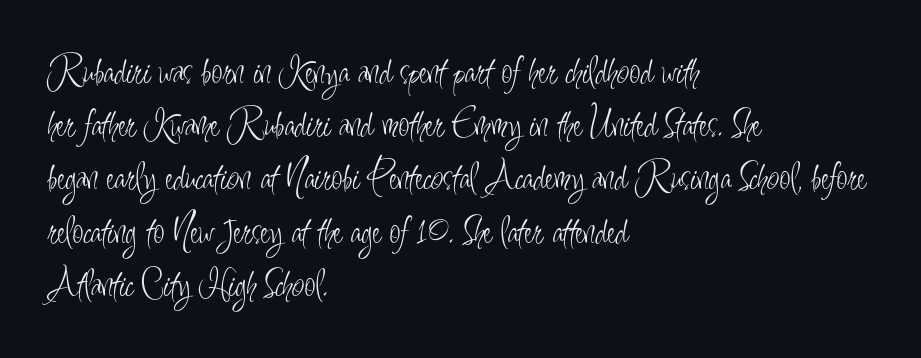
Observe the ordinary spacing: letters are neighbours, not strangers. This sample has the flowing, uneven cadence of proportional lettering. If you drew a ruler down the left edge, every line would touch it.
